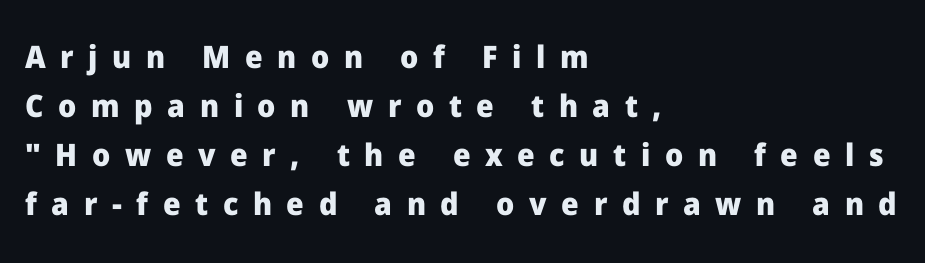
{"serif": "no", "italic": "no", "bold": "yes", "weight": "heavy", "width": "normal", "stroke_contrast": "low", "x_height": "medium", "monospaced": "no", "underline": "no", "align": "left", "line_spacing": "normal", "line_spacing_ratio": 1.58, "letter_spacing": "wide", "letter_spacing_em": 0.47, "glyph_px": 31}
